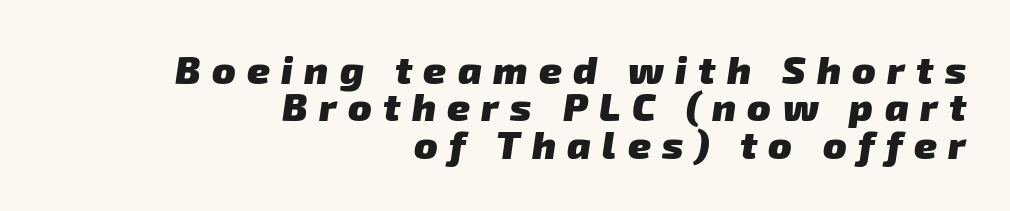
The image shows 39 px heavy sans-serif type; set right-aligned, tight line spacing (0.96x), unusually wide letter spacing (+0.29 em), not underlined; low stroke contrast and a medium x-height.
